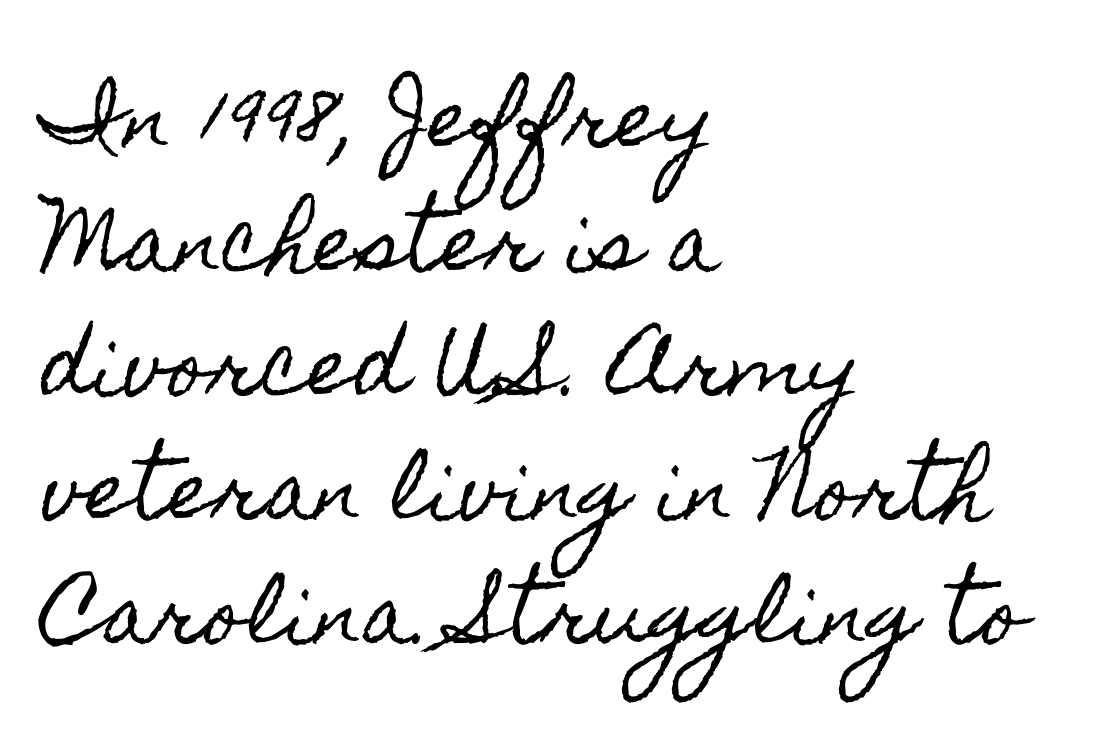
{"width": "condensed", "x_height": "small", "monospaced": "no", "underline": "no", "align": "left", "line_spacing": "normal", "line_spacing_ratio": 1.59, "letter_spacing": "normal", "letter_spacing_em": 0.0, "glyph_px": 78}
